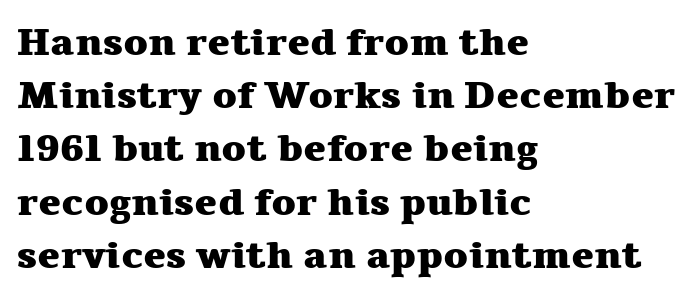
The image shows 38 px heavy, wide serif type, upright; set left-aligned, normal line spacing (1.4x), normal letter spacing, not underlined; medium stroke contrast and a medium x-height.
